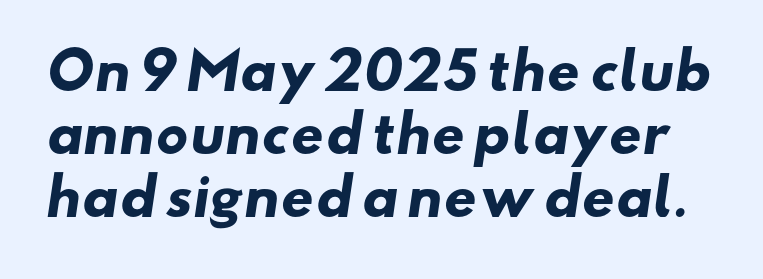
{"serif": "no", "bold": "yes", "weight": "heavy", "width": "wide", "stroke_contrast": "low", "x_height": "small", "monospaced": "no", "underline": "no", "line_spacing_ratio": 1.24, "letter_spacing": "normal", "letter_spacing_em": 0.0, "glyph_px": 51}
